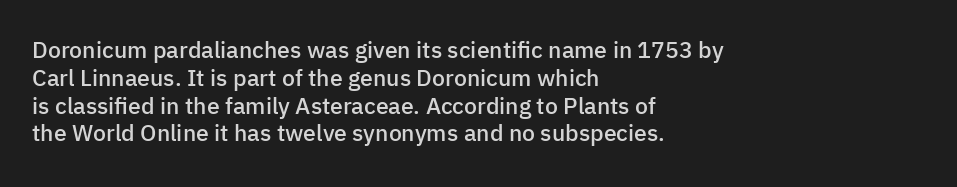
Q: Is the text bold? A: Semi-bold.
Q: Is the text italic (slanted)? A: No, it is upright.
Q: Is the text underlined? A: No.
Q: How is the paragraph aligned? A: Left-aligned.
Q: Is the spacing between letters normal or unusually wide? A: Normal.
